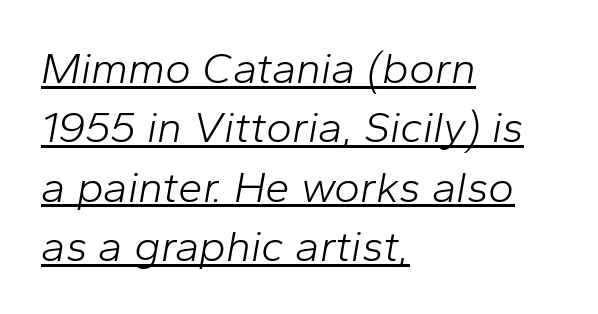
{"italic": "yes", "lean": "right", "slant_degrees": 10, "bold": "no", "weight": "light", "width": "normal", "stroke_contrast": "low", "x_height": "medium", "monospaced": "no", "underline": "yes", "align": "left", "line_spacing": "normal", "line_spacing_ratio": 1.35, "letter_spacing": "normal", "letter_spacing_em": 0.0, "glyph_px": 44}
